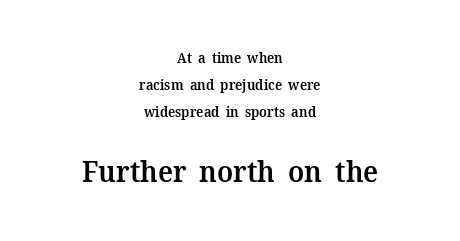
The image shows 29 px semibold serif type, upright; set centered, loose line spacing (1.93x), normal letter spacing, not underlined; the second (bottom) block is 2.07x larger; medium stroke contrast and a medium x-height.
